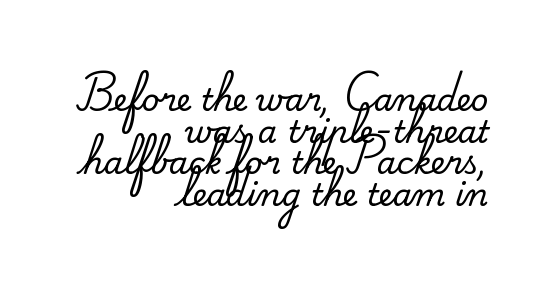
Each row of text sits above clean, open space. A typesetter would call this leading minimal, almost set solid. Look at the tracking — it's just the regular setting, nothing added. This rendering employs a face with finishing strokes, i.e., a serif.
